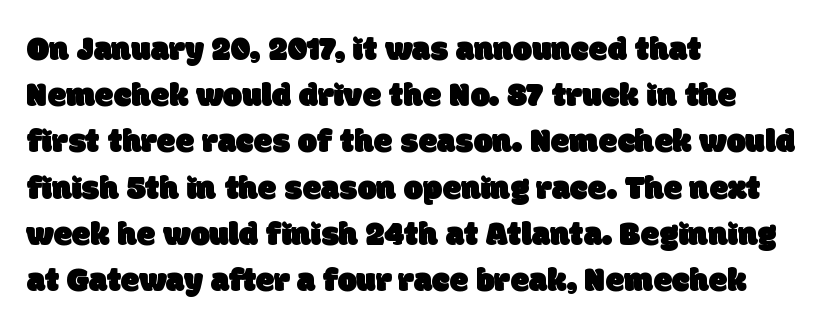
The image shows 34 px sans-serif type; set left-aligned, normal line spacing (1.36x), normal letter spacing, not underlined; low stroke contrast and a large x-height.
